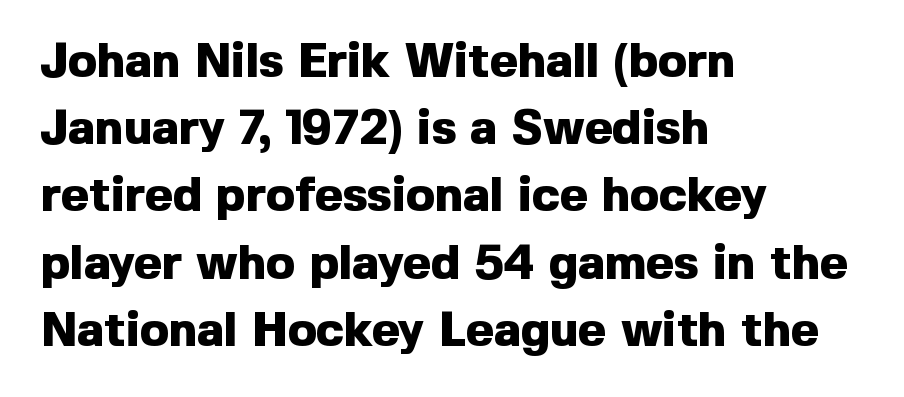
Q: Is the text bold? A: Yes.
Q: Is the text italic (slanted)? A: No, it is upright.
Q: Is the typeface a serif or a sans-serif typeface? A: Sans-serif.
Q: Is the text underlined? A: No.
Q: How is the paragraph aligned? A: Left-aligned.
Q: Is the spacing between letters normal or unusually wide? A: Normal.
Q: Is the spacing between lines tight, normal or loose? A: Normal.
Q: Width (condensed, normal, or wide)? A: Normal.
Q: x-height? A: Medium.
Q: Monospaced? A: No.
